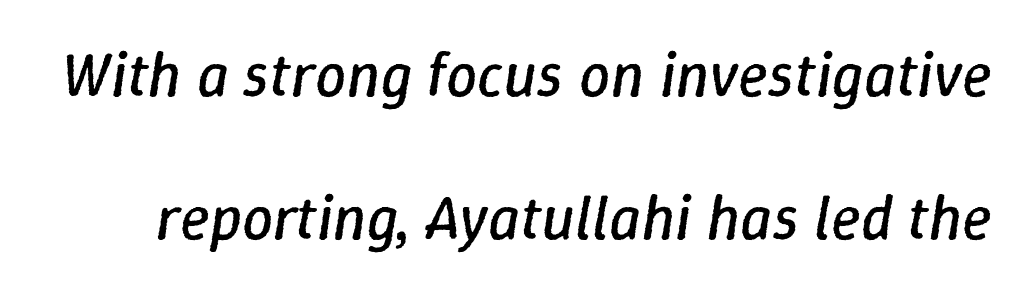
{"italic": "yes", "lean": "right", "slant_degrees": 9, "bold": "no", "weight": "regular", "width": "normal", "stroke_contrast": "low", "x_height": "medium", "monospaced": "no", "underline": "no", "line_spacing": "loose", "line_spacing_ratio": 2.3, "letter_spacing": "normal", "letter_spacing_em": 0.0, "glyph_px": 62}
